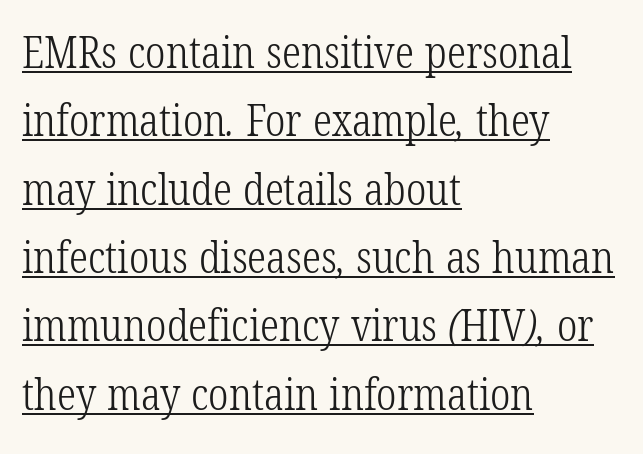
Q: Is the text bold? A: No.
Q: Is the typeface a serif or a sans-serif typeface? A: Serif.
Q: Is the text underlined? A: Yes.
Q: How is the paragraph aligned? A: Left-aligned.
Q: Is the spacing between letters normal or unusually wide? A: Normal.
Q: Is the spacing between lines tight, normal or loose? A: Normal.
Q: Width (condensed, normal, or wide)? A: Condensed.
Q: Stroke contrast? A: Low.
Q: x-height? A: Medium.
Q: Monospaced? A: No.
